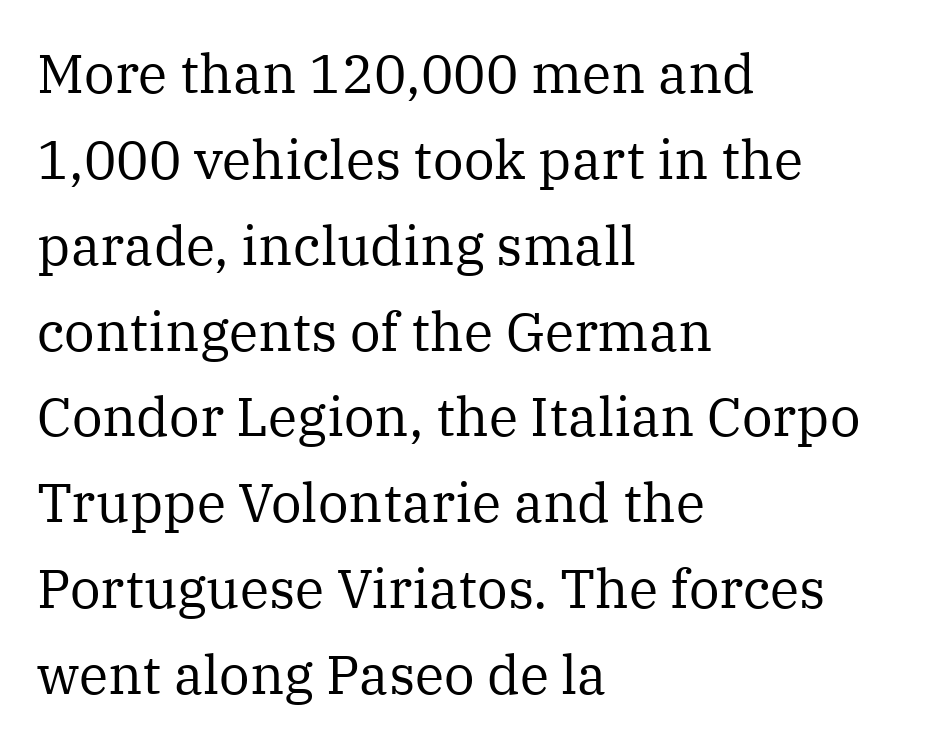
{"serif": "yes", "italic": "no", "bold": "no", "weight": "regular", "width": "normal", "stroke_contrast": "medium", "x_height": "medium", "monospaced": "no", "underline": "no", "align": "left", "line_spacing": "normal", "line_spacing_ratio": 1.59, "letter_spacing": "normal", "letter_spacing_em": 0.0, "glyph_px": 54}
